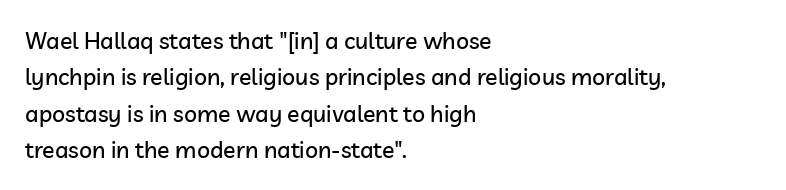
{"italic": "no", "underline": "no", "align": "left", "line_spacing": "normal", "line_spacing_ratio": 1.58, "letter_spacing": "normal", "letter_spacing_em": 0.0, "glyph_px": 23}
